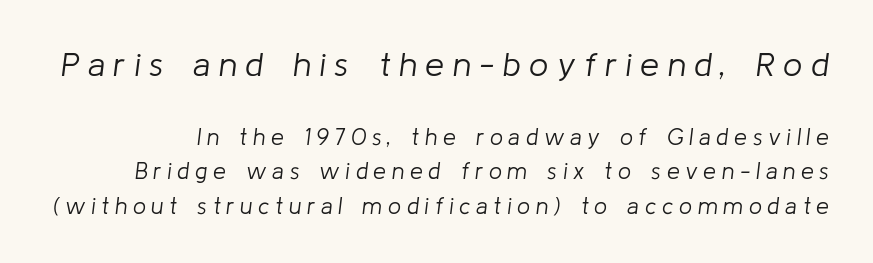
Reading down the column, the eye jumps a familiar distance to each next line. A typesetter would call this proportional, since set widths differ per character. Display-style spreading of the glyphs; the letterfit is very open. Caption: upper text group enlarged, lower text group reduced. Stems here are at most as thick as an everyday book face.
